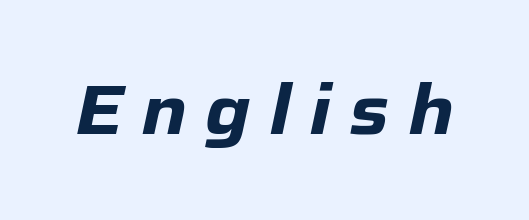
Students, this is bold: see how much ink each stroke carries. Notice how the stems are inclined rather than vertical — that's the hallmark of italics. Each row of text sits above clean, open space. The passage shown has open, widely tracked lettering throughout.
